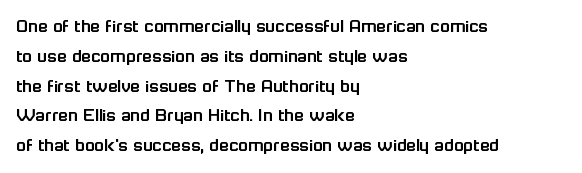
Q: Is the text italic (slanted)? A: No, it is upright.
Q: Is the text underlined? A: No.
Q: How is the paragraph aligned? A: Left-aligned.
Q: Is the spacing between letters normal or unusually wide? A: Normal.
Q: Is the spacing between lines tight, normal or loose? A: Normal.
